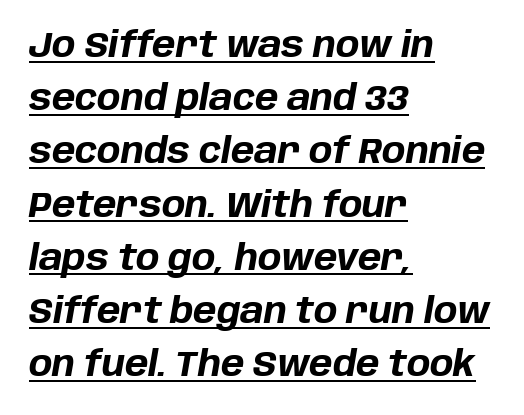
Q: Is the text bold? A: Yes.
Q: Is the text italic (slanted)? A: Yes, it leans right by about 10 degrees.
Q: Is the text underlined? A: Yes.
Q: How is the paragraph aligned? A: Left-aligned.
Q: Is the spacing between letters normal or unusually wide? A: Normal.
Q: Is the spacing between lines tight, normal or loose? A: Normal.
Q: Width (condensed, normal, or wide)? A: Normal.
Q: Stroke contrast? A: Low.
Q: x-height? A: Large.
Q: Monospaced? A: No.
